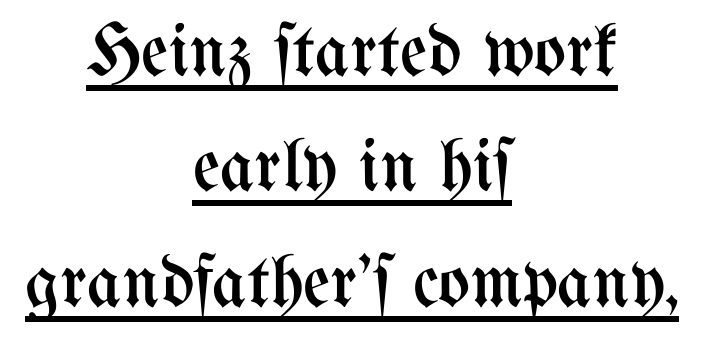
Q: Is the text bold? A: No.
Q: Is the text italic (slanted)? A: No, it is upright.
Q: Is the text underlined? A: Yes.
Q: How is the paragraph aligned? A: Centered.
Q: Is the spacing between letters normal or unusually wide? A: Normal.
Q: Is the spacing between lines tight, normal or loose? A: Normal.
Q: Width (condensed, normal, or wide)? A: Condensed.
Q: Stroke contrast? A: Medium.
Q: x-height? A: Medium.
Q: Monospaced? A: No.
